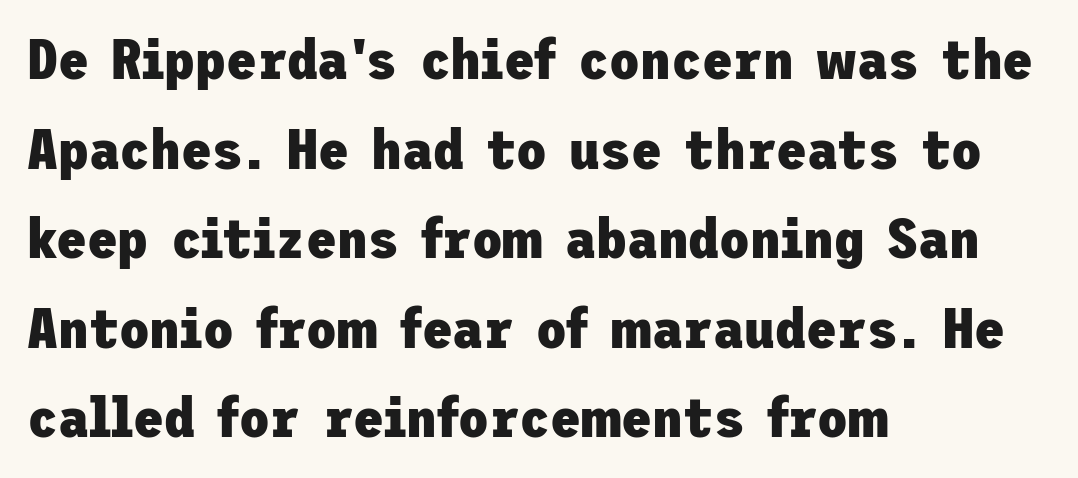
The gap between lines stays unmarked. As a designer I'd log this as weight 700, bold. In terms of letterspacing, this is plain default setting. Do the letters lean? They stand straight. Each letter's strokes conclude bluntly, with no projecting serifs.
